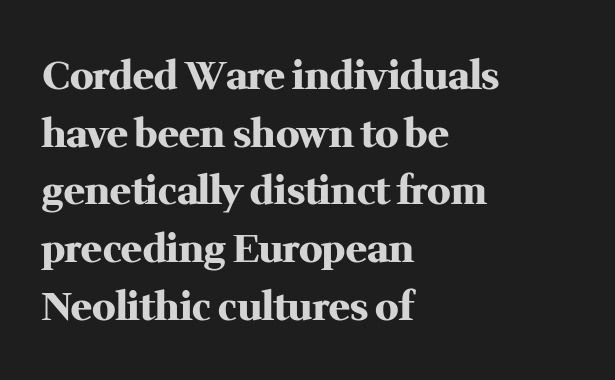
The image shows 39 px heavy serif type, upright; set left-aligned, normal line spacing (1.48x), normal letter spacing, not underlined; medium stroke contrast and a medium x-height.
